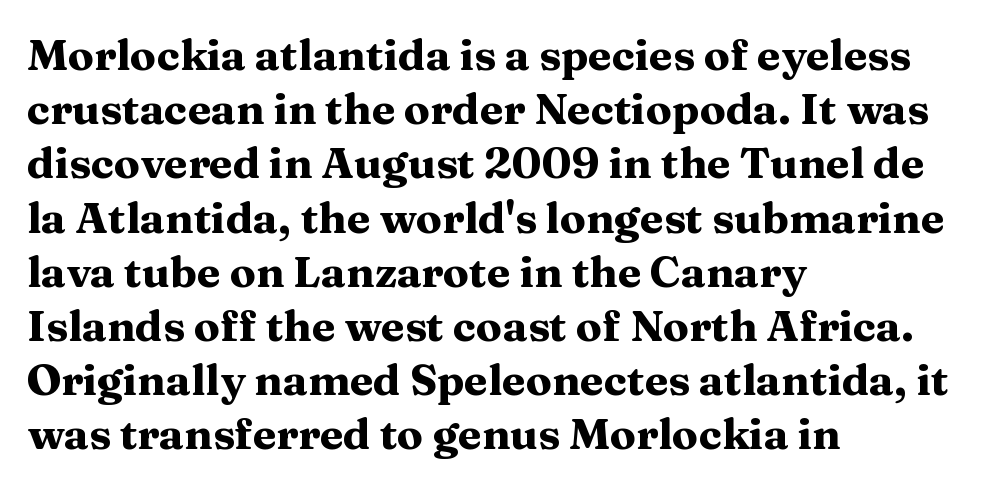
Thick stems and heavy bowls — unmistakably bold. Here the designer chose a conventional face with non-uniform glyph widths. Each row of text sits above clean, open space. The letters carry serifs — small finishing strokes at the ends of their stems. Quick note: interline space is typical.
